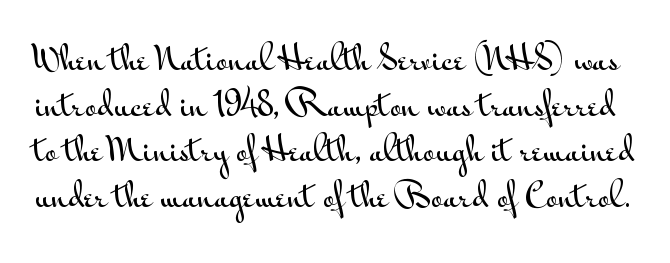
How are the letters spaced? Ordinarily, with no added tracking. Any mark beneath the type? The region is blank. The rendering shows plain stroke endings on the letterforms — a sans-serif design. Summary of vertical rhythm: regular, with standard interline spacing.
